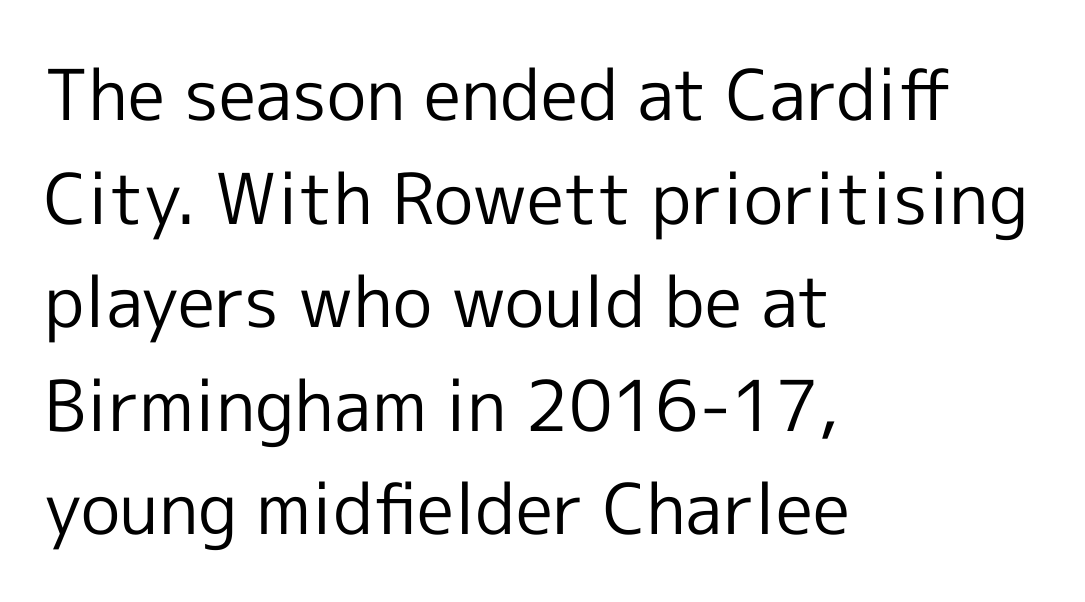
The image shows 70 px regular-weight sans-serif type, upright; set left-aligned, normal line spacing (1.48x), normal letter spacing, not underlined; a medium x-height.
